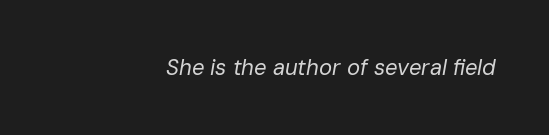
One-word summary of the alignment: right. The line texture is even and compact thanks to regular tracking. Glance below the letters and you will spot only blank space. Weight: in the light-to-regular range. The specimen reads as italic at a glance.
